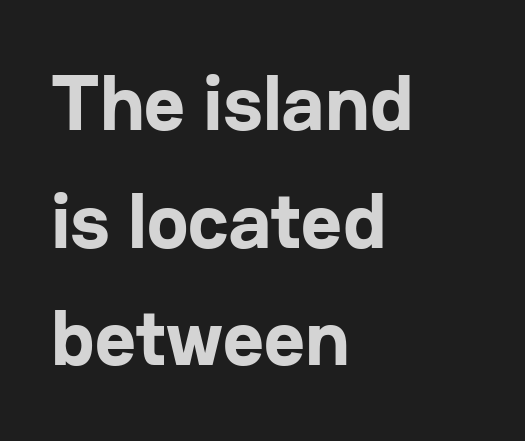
{"serif": "no", "italic": "no", "bold": "yes", "weight": "bold", "width": "normal", "stroke_contrast": "low", "x_height": "medium", "monospaced": "no", "underline": "no", "align": "left", "line_spacing": "normal", "line_spacing_ratio": 1.49, "letter_spacing": "normal", "letter_spacing_em": 0.0, "glyph_px": 79}
